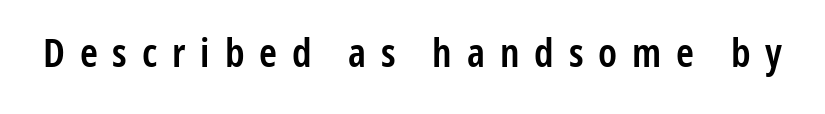
{"serif": "no", "italic": "no", "bold": "semi", "weight": "semibold", "width": "condensed", "stroke_contrast": "low", "x_height": "medium", "monospaced": "no", "underline": "no", "letter_spacing": "wide", "letter_spacing_em": 0.37, "glyph_px": 40}
